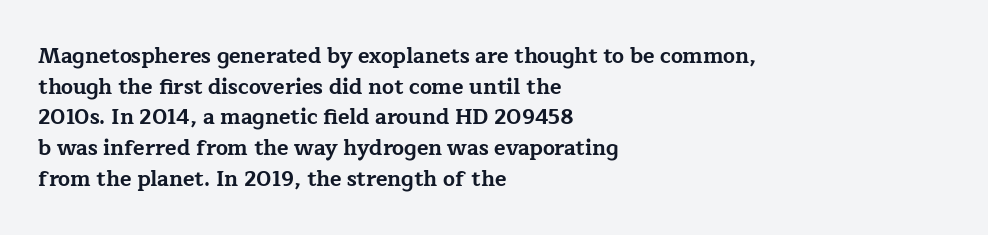
Glyph-to-glyph distance matches everyday printed text. If you drew a line through each stem, it would be perfectly vertical. Horizontal bands of white between lines are of average thickness. Type without underlining. The glyphs have the mass of a bold cut.
